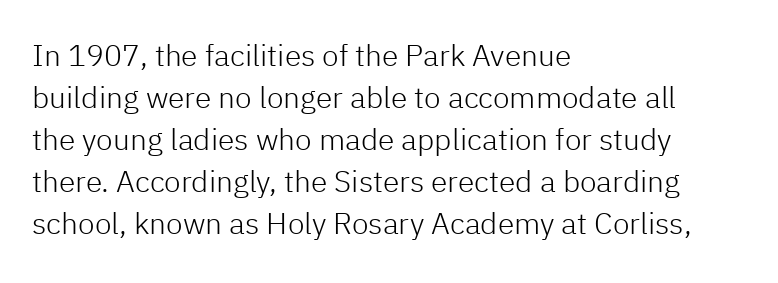
{"serif": "no", "italic": "no", "bold": "no", "weight": "light", "width": "normal", "stroke_contrast": "low", "x_height": "medium", "monospaced": "no", "underline": "no", "align": "left", "line_spacing": "normal", "line_spacing_ratio": 1.4, "letter_spacing": "normal", "letter_spacing_em": 0.0, "glyph_px": 30}
